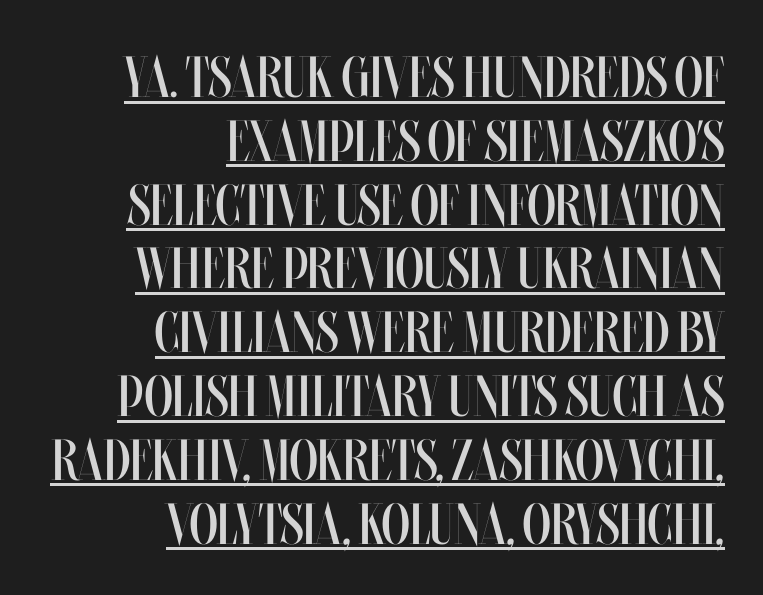
The typesetter has applied underlining to the passage shown. Varying glyph widths throughout — classic text-font behaviour. The font's upright variant was chosen for this text. Does the copy run flush right? Yes — the right margin is perfectly even. Here the glyphs are tracked normally, forming tight word shapes.
